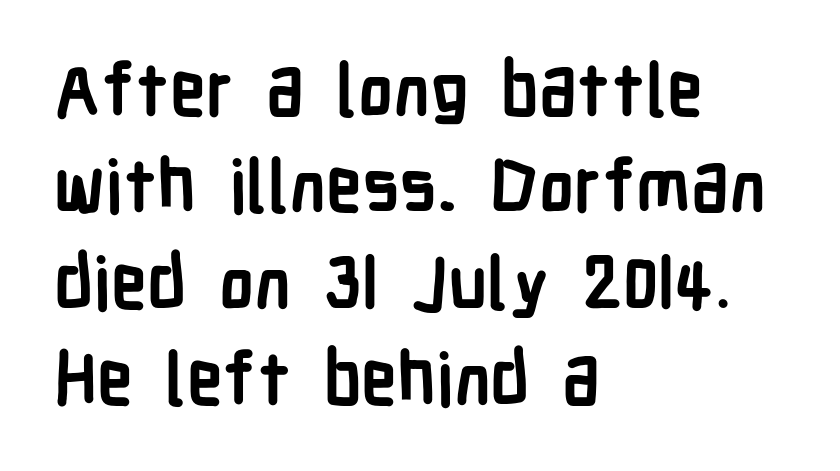
The image shows 72 px semibold, condensed sans-serif type, upright; set left-aligned, normal line spacing (1.34x), normal letter spacing, not underlined; low stroke contrast and a medium x-height.
